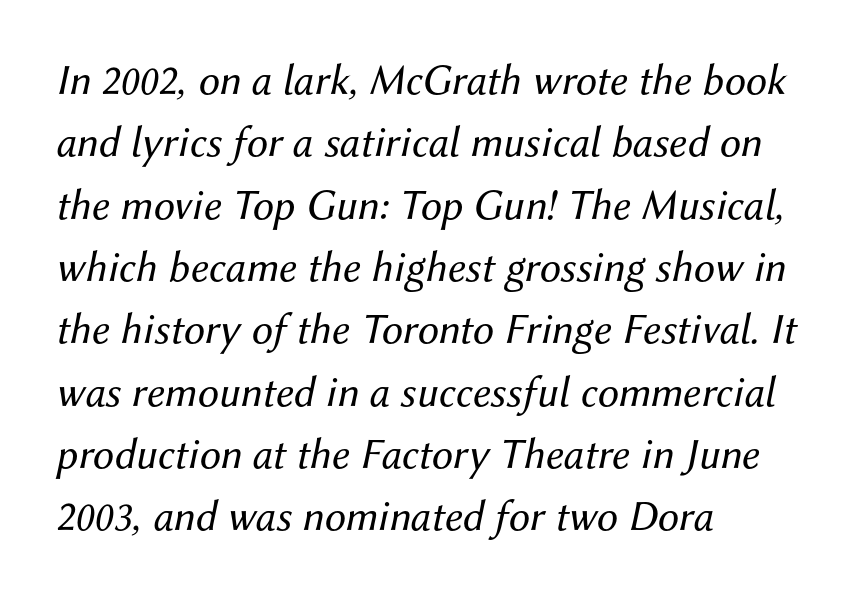
Q: Is the text bold? A: No.
Q: Is the text italic (slanted)? A: Yes, it leans right by about 12 degrees.
Q: Is the text underlined? A: No.
Q: How is the paragraph aligned? A: Left-aligned.
Q: Is the spacing between letters normal or unusually wide? A: Normal.
Q: Is the spacing between lines tight, normal or loose? A: Normal.
Q: Width (condensed, normal, or wide)? A: Normal.
Q: Stroke contrast? A: Medium.
Q: x-height? A: Medium.
Q: Monospaced? A: No.
